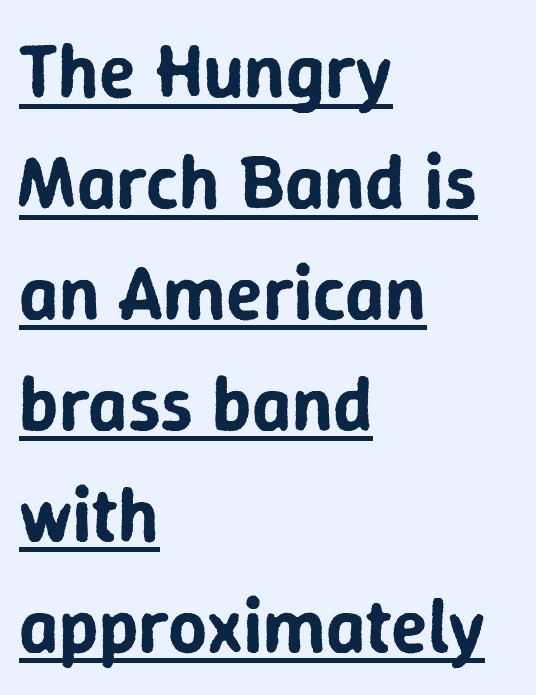
Q: Is the text italic (slanted)? A: No, it is upright.
Q: Is the typeface a serif or a sans-serif typeface? A: Sans-serif.
Q: Is the text underlined? A: Yes.
Q: How is the paragraph aligned? A: Left-aligned.
Q: Is the spacing between letters normal or unusually wide? A: Normal.
Q: Is the spacing between lines tight, normal or loose? A: Normal.
Q: Width (condensed, normal, or wide)? A: Normal.
Q: Stroke contrast? A: Low.
Q: x-height? A: Medium.
Q: Monospaced? A: No.
